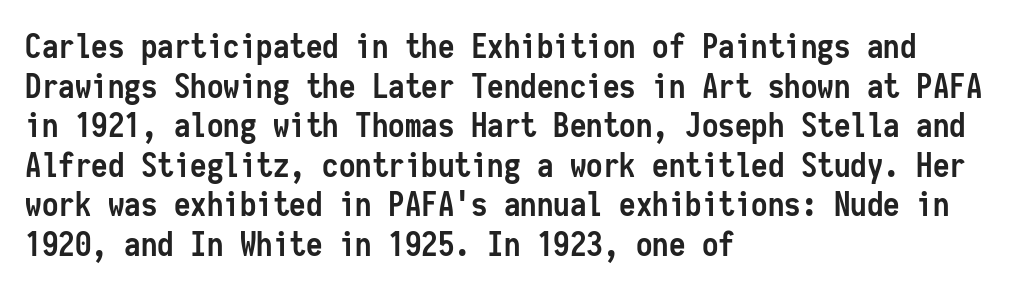
Every character sits straight up, as roman type does. The rag falls on the right side of this text block. These lines carry a lot of weight — the face is fully bold. There is no visible air inserted between adjacent glyphs. The letters march in equal steps, a hallmark of fixed-pitch type.
